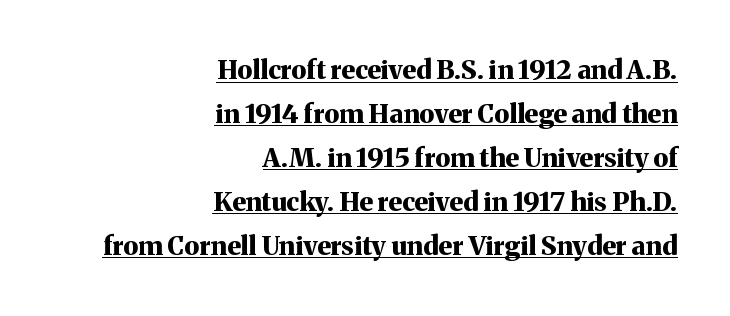
{"italic": "no", "bold": "yes", "underline": "yes", "align": "right", "line_spacing": "normal", "line_spacing_ratio": 1.69, "letter_spacing": "normal", "letter_spacing_em": 0.0, "glyph_px": 26}
